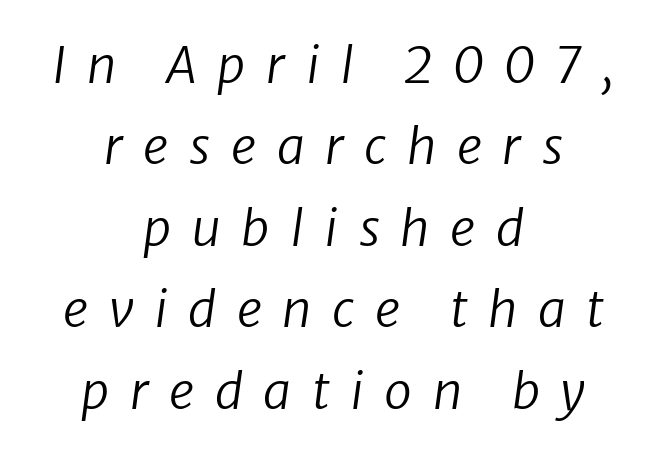
The image shows 50 px regular-weight type, italic (leaning right); set centered, normal line spacing (1.63x), unusually wide letter spacing (+0.41 em), not underlined; low stroke contrast and a medium x-height.
